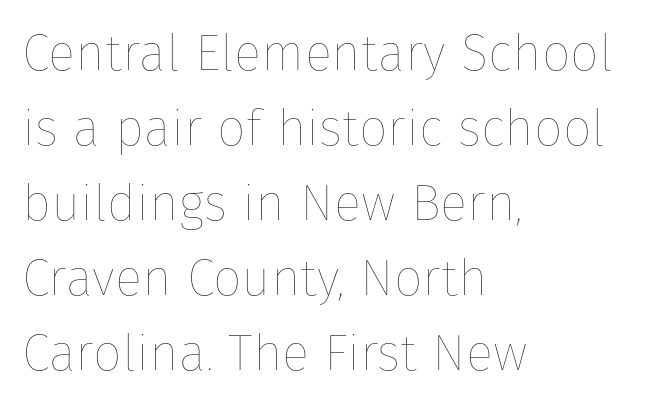
The image shows 51 px thin type, upright; set left-aligned, normal line spacing (1.47x), normal letter spacing, not underlined; low stroke contrast and a medium x-height.
